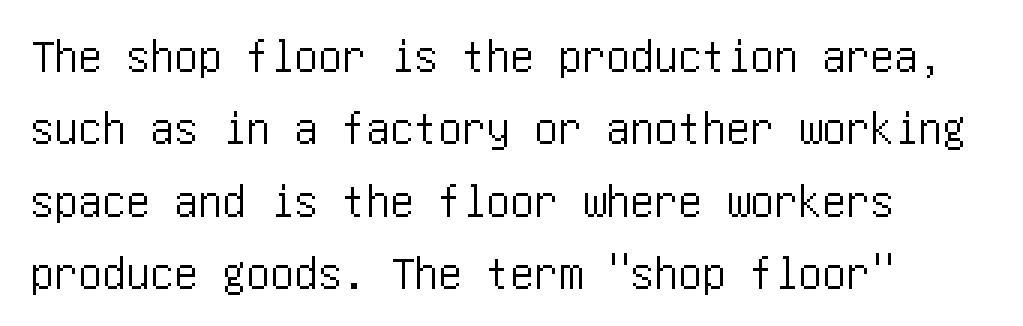
Q: Is the text italic (slanted)? A: No, it is upright.
Q: Is the typeface a serif or a sans-serif typeface? A: Sans-serif.
Q: Is the text underlined? A: No.
Q: How is the paragraph aligned? A: Left-aligned.
Q: Is the spacing between letters normal or unusually wide? A: Normal.
Q: Is the spacing between lines tight, normal or loose? A: Normal.
Q: Width (condensed, normal, or wide)? A: Condensed.
Q: Stroke contrast? A: Low.
Q: x-height? A: Large.
